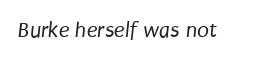
Q: Is the text bold? A: No.
Q: Is the text underlined? A: No.
Q: Is the spacing between letters normal or unusually wide? A: Normal.
